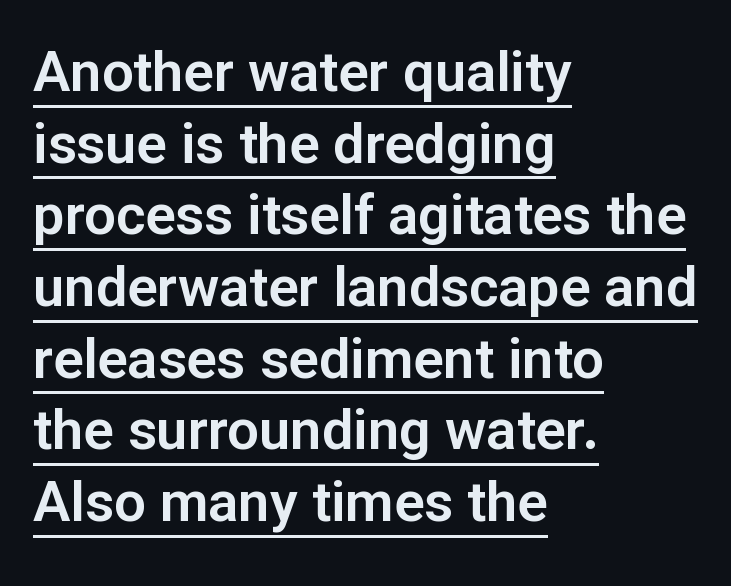
The image shows 56 px sans-serif type, upright; set left-aligned, normal line spacing (1.28x), normal letter spacing, underlined; low stroke contrast and a medium x-height.
